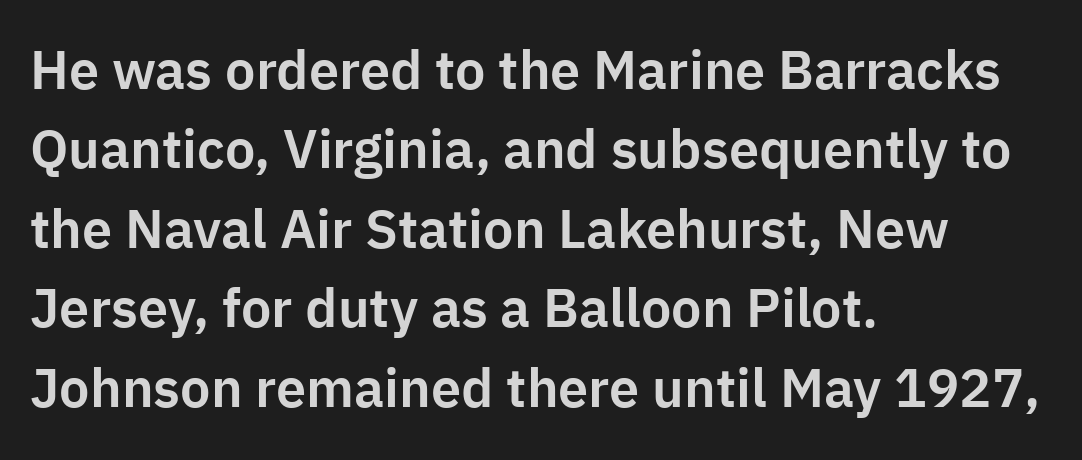
{"serif": "no", "italic": "no", "width": "normal", "stroke_contrast": "low", "x_height": "medium", "monospaced": "no", "underline": "no", "align": "left", "line_spacing": "normal", "line_spacing_ratio": 1.47, "letter_spacing": "normal", "letter_spacing_em": 0.0, "glyph_px": 54}
